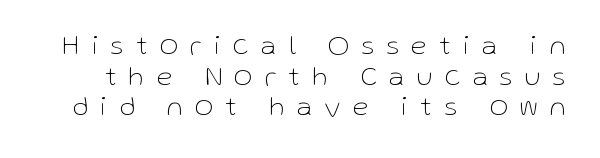
Q: Is the text bold? A: No.
Q: Is the text italic (slanted)? A: No, it is upright.
Q: Is the typeface a serif or a sans-serif typeface? A: Sans-serif.
Q: Is the text underlined? A: No.
Q: Is the spacing between letters normal or unusually wide? A: Unusually wide.
Q: Is the spacing between lines tight, normal or loose? A: Tight.
Q: Width (condensed, normal, or wide)? A: Normal.
Q: Stroke contrast? A: Low.
Q: x-height? A: Medium.
Q: Monospaced? A: No.
